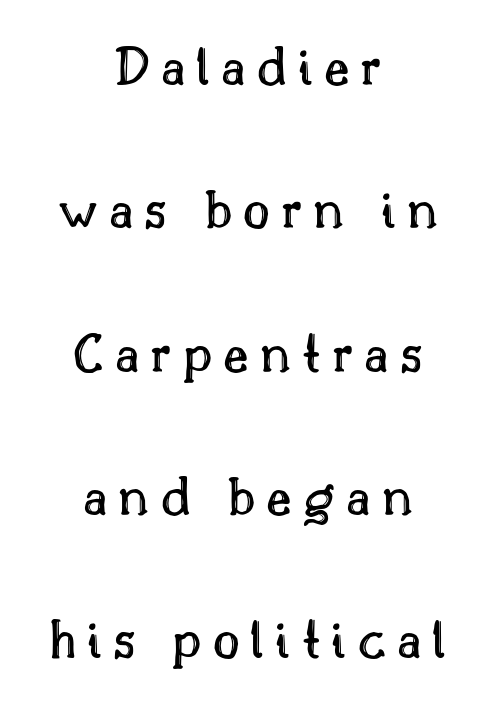
Plain, unruled lines of type. Leading: increased. Here the designer chose a conventional face with non-uniform glyph widths. One-word summary of the alignment: center. Posture: upright roman.
